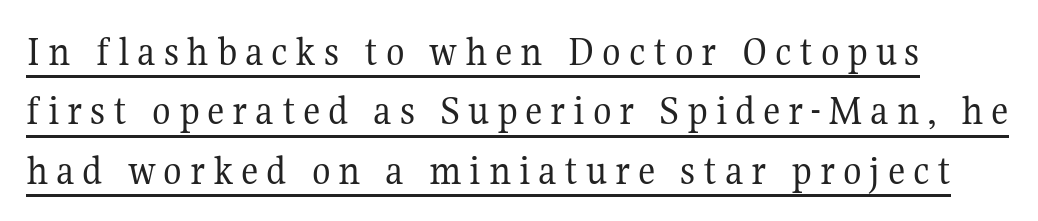
{"serif": "yes", "italic": "no", "bold": "no", "weight": "regular", "width": "normal", "stroke_contrast": "medium", "x_height": "medium", "monospaced": "no", "underline": "yes", "line_spacing": "normal", "line_spacing_ratio": 1.38, "glyph_px": 43}
